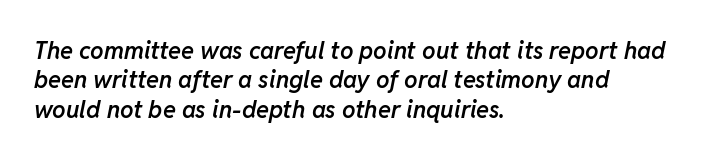
Q: Is the text bold? A: Semi-bold.
Q: Is the text italic (slanted)? A: Yes, it leans right by about 11 degrees.
Q: Is the text underlined? A: No.
Q: How is the paragraph aligned? A: Left-aligned.
Q: Is the spacing between letters normal or unusually wide? A: Normal.
